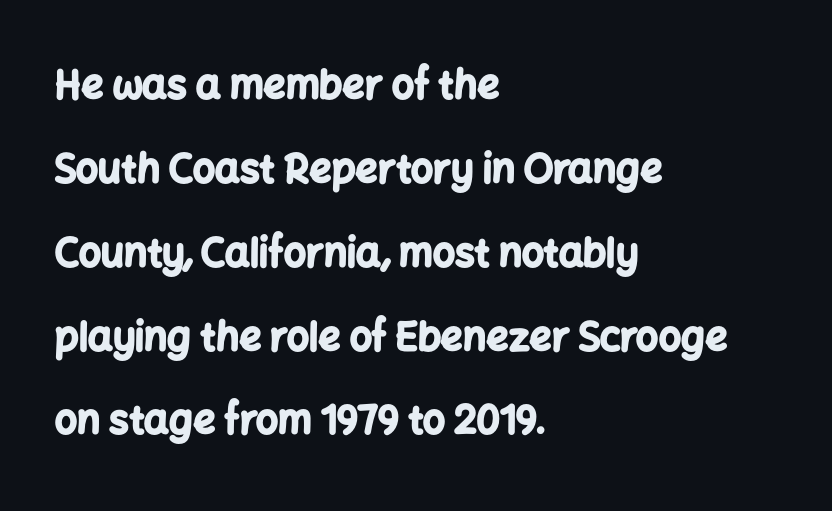
A typesetter would label this face a sans. Words float on clear page, feet unadorned. Tracking value appears to be zero — textbook default spacing. What's the leading like? Stretched, with rows far apart. Notice how the stems are strictly vertical — no italics here. Reading down the block, your eye returns to a fixed left position each line.
